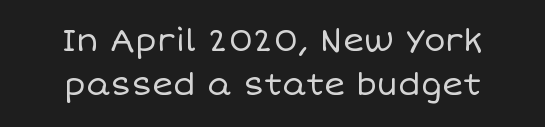
Q: Is the text bold? A: No.
Q: Is the text italic (slanted)? A: No, it is upright.
Q: Is the text underlined? A: No.
Q: How is the paragraph aligned? A: Centered.
Q: Is the spacing between letters normal or unusually wide? A: Normal.
Q: Is the spacing between lines tight, normal or loose? A: Normal.
Q: Width (condensed, normal, or wide)? A: Normal.
Q: Stroke contrast? A: Low.
Q: x-height? A: Large.
Q: Monospaced? A: No.
